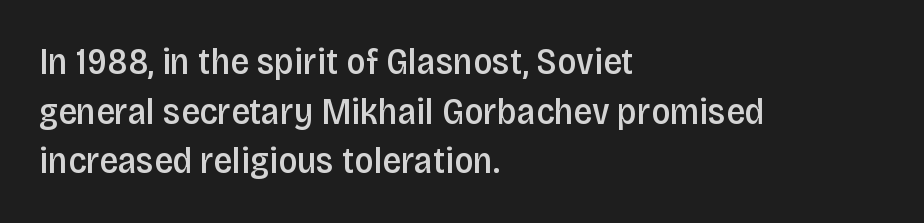
The letters advance in unequal steps, a hallmark of proportional type. Each glyph is drawn with semibold strokes, heavier than normal yet not fully bold. The setting favours the left margin, as ordinary paragraphs usually do. Check the space under the baseline: it is left empty.
